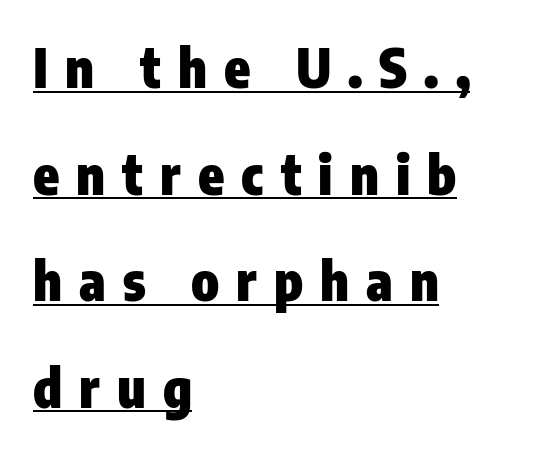
Q: Is the text bold? A: Yes.
Q: Is the text italic (slanted)? A: No, it is upright.
Q: Is the typeface a serif or a sans-serif typeface? A: Sans-serif.
Q: Is the text underlined? A: Yes.
Q: How is the paragraph aligned? A: Left-aligned.
Q: Is the spacing between letters normal or unusually wide? A: Unusually wide.
Q: Is the spacing between lines tight, normal or loose? A: Loose.
Q: Width (condensed, normal, or wide)? A: Condensed.
Q: Stroke contrast? A: Low.
Q: x-height? A: Medium.
Q: Monospaced? A: No.
